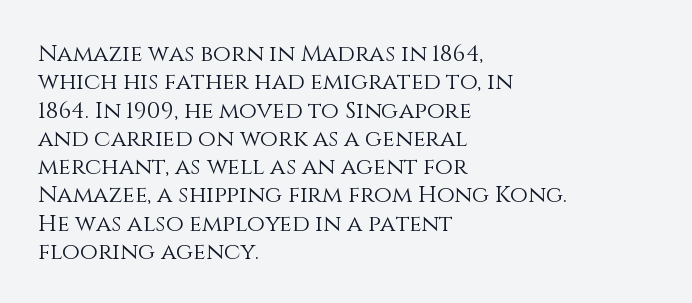
{"italic": "no", "bold": "no", "underline": "no", "align": "left", "line_spacing_ratio": 1.23, "letter_spacing": "normal", "letter_spacing_em": 0.0, "glyph_px": 23}
